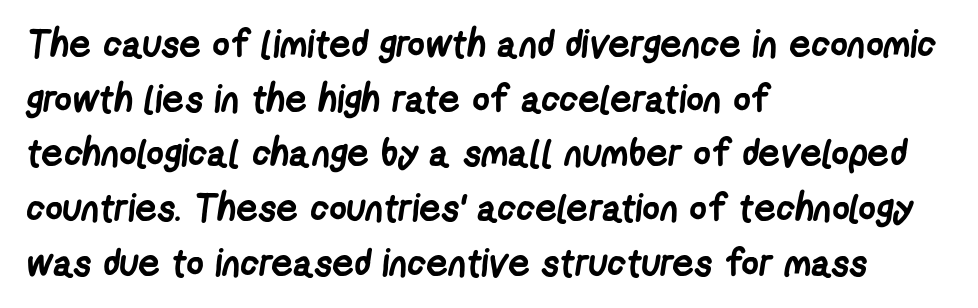
The image shows 38 px semibold, condensed sans-serif type; set left-aligned, normal line spacing (1.44x), normal letter spacing, not underlined; low stroke contrast and a medium x-height.
